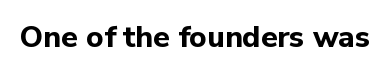
{"serif": "no", "italic": "no", "bold": "yes", "weight": "bold", "width": "normal", "stroke_contrast": "low", "x_height": "medium", "monospaced": "no", "underline": "no", "letter_spacing": "normal", "letter_spacing_em": 0.0, "glyph_px": 30}
